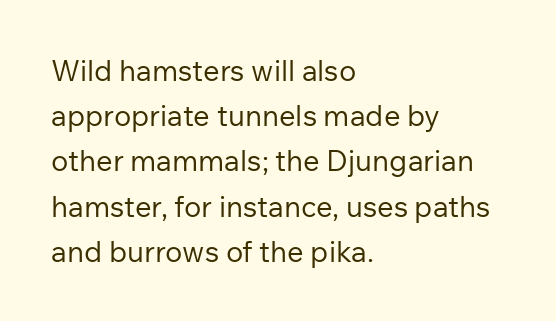
Q: Is the text bold? A: No.
Q: Is the text italic (slanted)? A: No, it is upright.
Q: Is the typeface a serif or a sans-serif typeface? A: Sans-serif.
Q: Is the text underlined? A: No.
Q: How is the paragraph aligned? A: Left-aligned.
Q: Is the spacing between letters normal or unusually wide? A: Normal.
Q: Is the spacing between lines tight, normal or loose? A: Normal.
Q: Width (condensed, normal, or wide)? A: Normal.
Q: Stroke contrast? A: Low.
Q: x-height? A: Medium.
Q: Monospaced? A: No.
